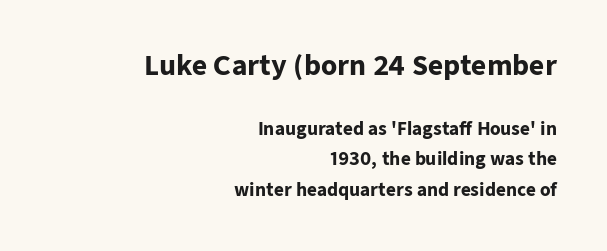
Q: Is the text bold? A: Yes.
Q: Is the text italic (slanted)? A: No, it is upright.
Q: Is the text underlined? A: No.
Q: How is the paragraph aligned? A: Right-aligned.
Q: Is the spacing between letters normal or unusually wide? A: Normal.
Q: Which block of text is set in a larger size, the first (top) or the second (bottom)? A: The first (top) one.
